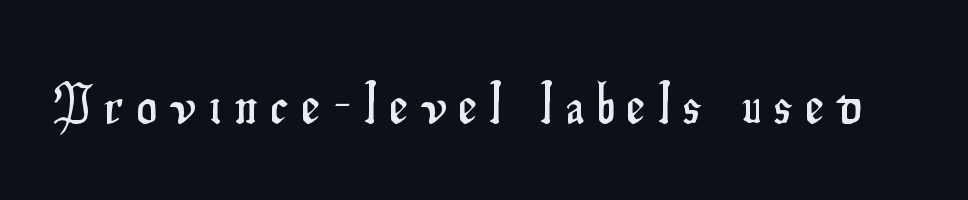
Q: Is the text italic (slanted)? A: No, it is upright.
Q: Is the typeface a serif or a sans-serif typeface? A: Sans-serif.
Q: Is the text underlined? A: No.
Q: Is the spacing between letters normal or unusually wide? A: Unusually wide.
Q: Width (condensed, normal, or wide)? A: Condensed.
Q: Stroke contrast? A: Low.
Q: x-height? A: Small.
Q: Monospaced? A: No.
